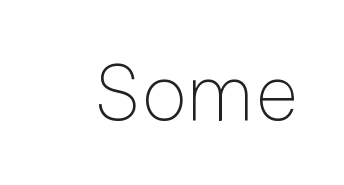
The characters display no serif detailing; their extremities are plain. Note the varied advance widths — an 'i' is clearly narrower than an 'm'. Tall strokes in this sample are plumb rather than angled. Bare-footed words on every line. No letter is thick-stroked: the sample isn't bold. You could call the tracking neutral — neither tight nor loose.
